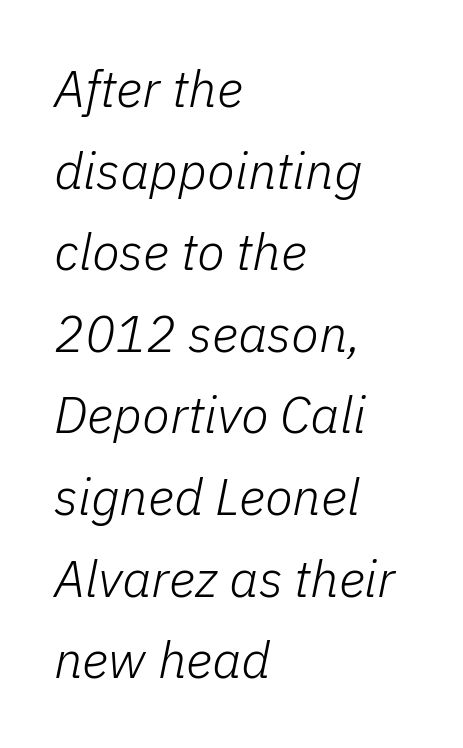
{"italic": "yes", "lean": "right", "slant_degrees": 11, "bold": "no", "weight": "light", "width": "normal", "stroke_contrast": "low", "x_height": "medium", "monospaced": "no", "underline": "no", "align": "left", "line_spacing": "normal", "line_spacing_ratio": 1.6, "letter_spacing": "normal", "letter_spacing_em": 0.0, "glyph_px": 51}
